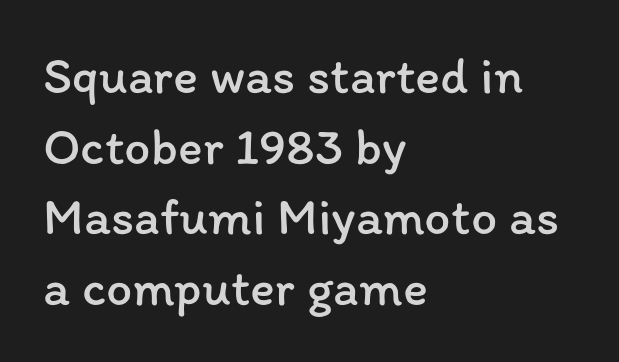
{"italic": "no", "bold": "no", "weight": "regular", "width": "normal", "stroke_contrast": "low", "x_height": "medium", "monospaced": "no", "underline": "no", "align": "left", "line_spacing": "normal", "line_spacing_ratio": 1.36, "letter_spacing": "normal", "letter_spacing_em": 0.0, "glyph_px": 52}
